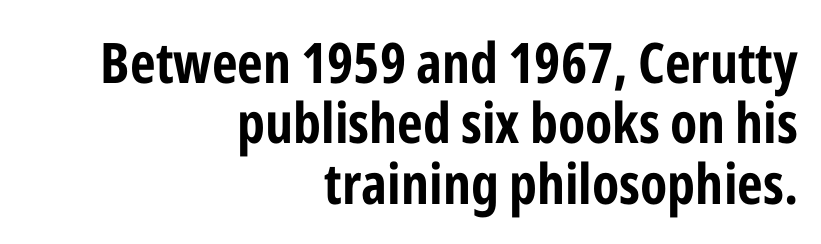
{"serif": "no", "italic": "no", "bold": "yes", "weight": "bold", "width": "condensed", "stroke_contrast": "low", "x_height": "medium", "monospaced": "no", "underline": "no", "align": "right", "line_spacing": "tight", "line_spacing_ratio": 1.08, "letter_spacing": "normal", "letter_spacing_em": 0.0, "glyph_px": 56}
